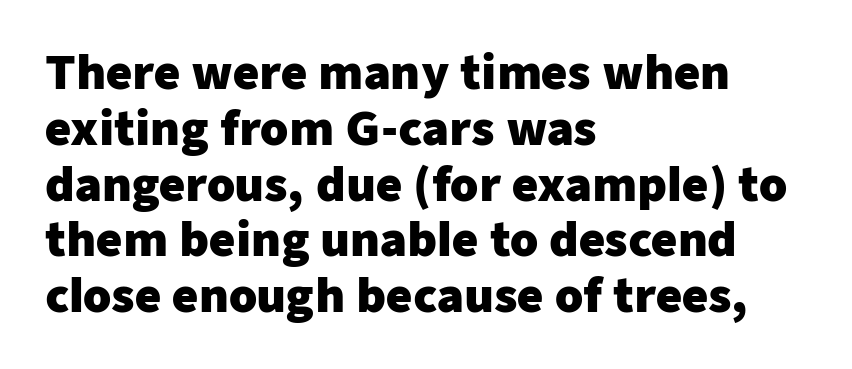
The image shows 45 px heavy sans-serif type, upright; set left-aligned, line spacing 1.24x, normal letter spacing, not underlined; low stroke contrast and a medium x-height.
